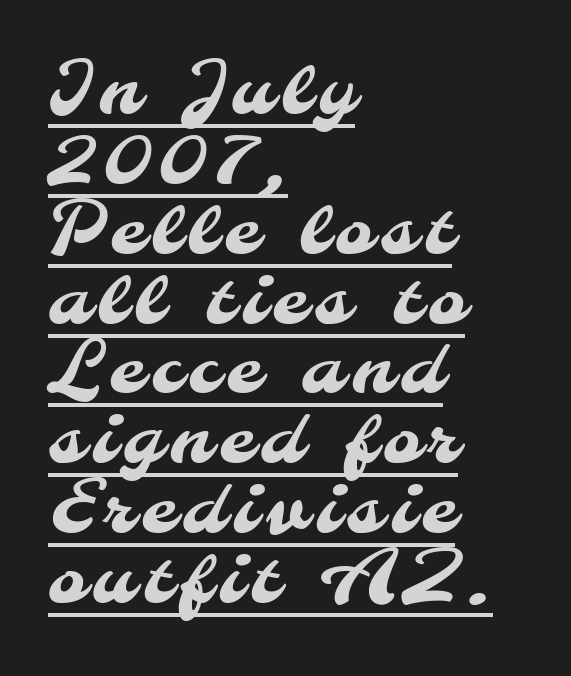
Q: Is the typeface a serif or a sans-serif typeface? A: Sans-serif.
Q: Is the text underlined? A: Yes.
Q: How is the paragraph aligned? A: Left-aligned.
Q: Is the spacing between lines tight, normal or loose? A: Tight.
Q: Width (condensed, normal, or wide)? A: Normal.
Q: Stroke contrast? A: Medium.
Q: x-height? A: Small.
Q: Monospaced? A: No.
